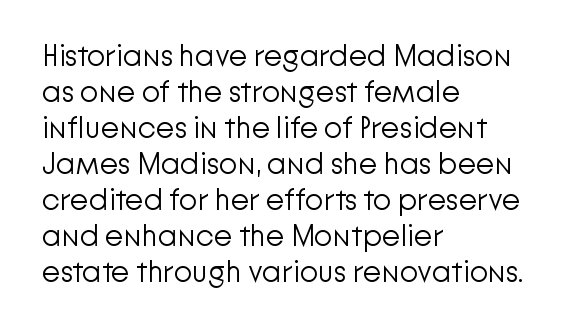
Q: Is the text bold? A: No.
Q: Is the text italic (slanted)? A: No, it is upright.
Q: Is the typeface a serif or a sans-serif typeface? A: Sans-serif.
Q: Is the text underlined? A: No.
Q: How is the paragraph aligned? A: Left-aligned.
Q: Is the spacing between letters normal or unusually wide? A: Normal.
Q: Width (condensed, normal, or wide)? A: Normal.
Q: Stroke contrast? A: Low.
Q: x-height? A: Medium.
Q: Monospaced? A: No.
